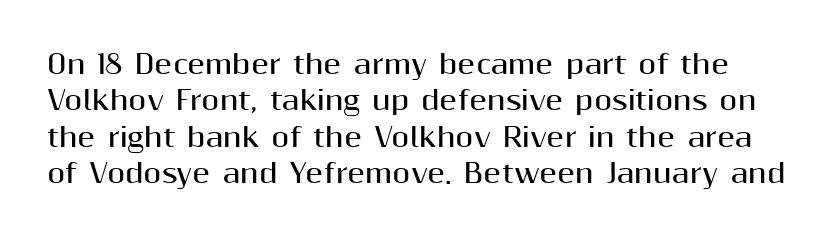
Inter-character spacing is left at the font's built-in metrics. Regular leading. Rule under the text: the space is simply empty. A typesetter would mark this as roman, not italic. Heavy, bold letterforms.
